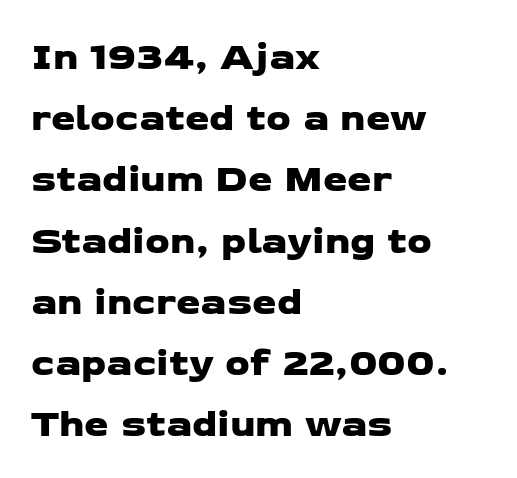
{"serif": "no", "width": "wide", "stroke_contrast": "low", "x_height": "medium", "monospaced": "no", "underline": "no", "align": "left", "line_spacing": "normal", "line_spacing_ratio": 1.57, "letter_spacing": "normal", "letter_spacing_em": 0.0, "glyph_px": 39}
